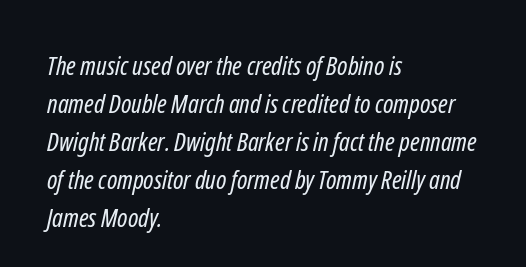
The image shows 26 px text type; set left-aligned, normal line spacing (1.46x), normal letter spacing, not underlined.
